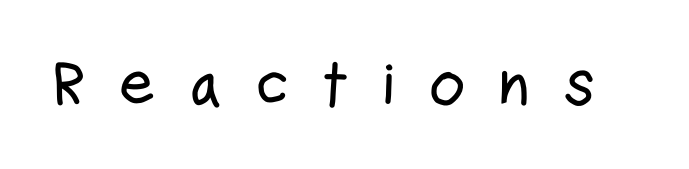
{"serif": "no", "italic": "no", "width": "condensed", "stroke_contrast": "low", "x_height": "medium", "monospaced": "no", "underline": "no", "letter_spacing": "wide", "letter_spacing_em": 0.5, "glyph_px": 64}
